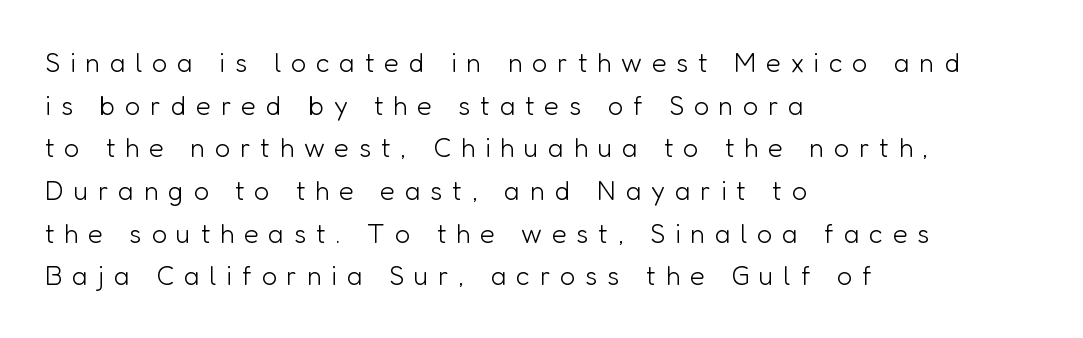
The zone under the glyphs is completely vacant. Does extra space separate the letters? Yes, quite a lot of it. Heaviness? Minimal to ordinary, like unemphasized prose. The leading is moderate, giving the passage an even texture. In terms of posture, this sample is upright. Which margin do the lines hug? The left one — the right edge is uneven.
